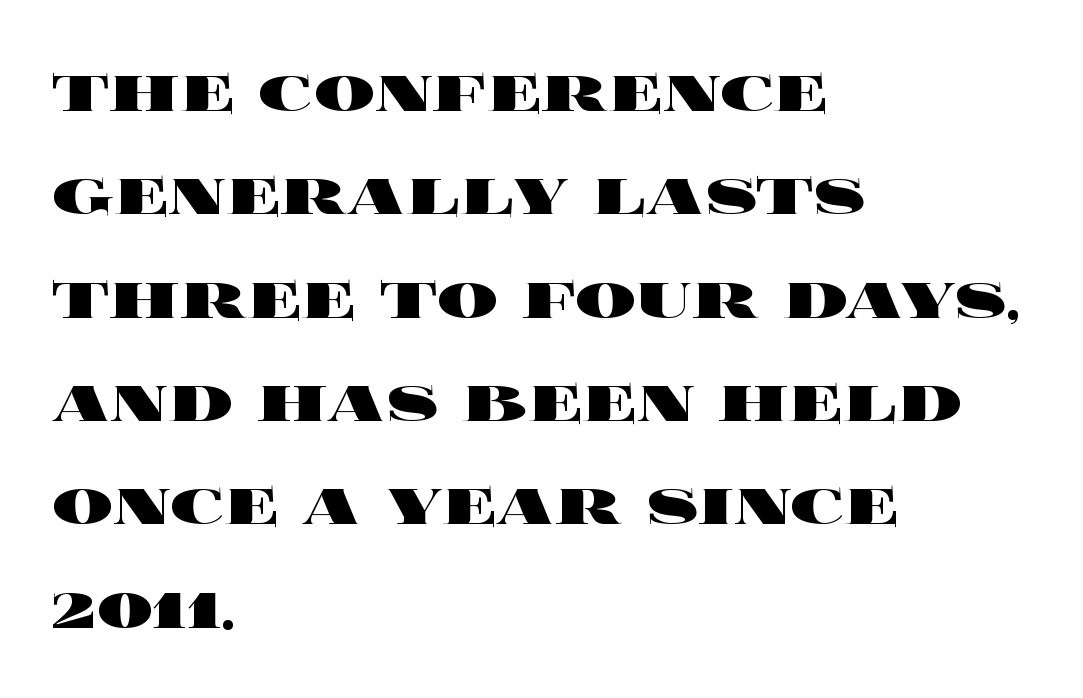
The image shows 76 px heavy, wide type, upright; set left-aligned, normal line spacing (1.36x), normal letter spacing, not underlined; a large x-height.
